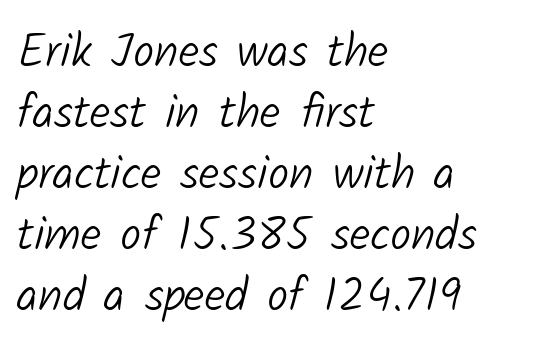
Each letter keeps its own natural width here, so spacing adapts to shape. Summary of weight: not heavy and not bold. Successive baselines arrive at the customary interval. I'd call this a sans setting — the letters go barefoot. Is the letter spacing exaggerated? No — it looks like the ordinary default.
